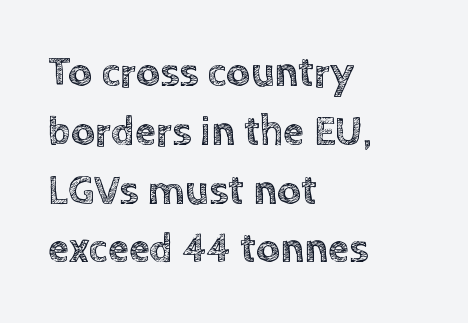
Q: Is the text italic (slanted)? A: No, it is upright.
Q: Is the text underlined? A: No.
Q: How is the paragraph aligned? A: Left-aligned.
Q: Is the spacing between letters normal or unusually wide? A: Normal.
Q: Is the spacing between lines tight, normal or loose? A: Normal.
Q: Width (condensed, normal, or wide)? A: Normal.
Q: x-height? A: Large.
Q: Monospaced? A: No.
